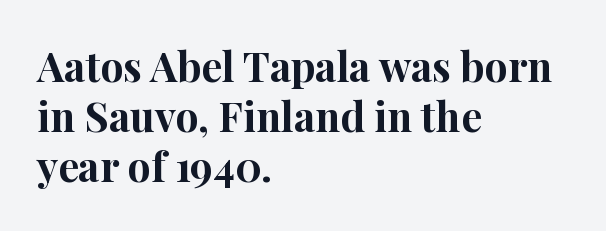
Q: Is the text bold? A: Yes.
Q: Is the text italic (slanted)? A: No, it is upright.
Q: Is the typeface a serif or a sans-serif typeface? A: Serif.
Q: Is the text underlined? A: No.
Q: How is the paragraph aligned? A: Left-aligned.
Q: Is the spacing between letters normal or unusually wide? A: Normal.
Q: Width (condensed, normal, or wide)? A: Normal.
Q: Stroke contrast? A: High.
Q: x-height? A: Medium.
Q: Monospaced? A: No.
